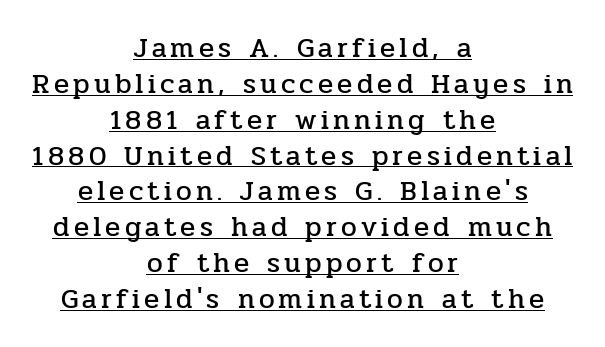
Q: Is the text italic (slanted)? A: No, it is upright.
Q: Is the typeface a serif or a sans-serif typeface? A: Serif.
Q: Is the text underlined? A: Yes.
Q: How is the paragraph aligned? A: Centered.
Q: Is the spacing between lines tight, normal or loose? A: Normal.
Q: Width (condensed, normal, or wide)? A: Normal.
Q: Stroke contrast? A: Low.
Q: x-height? A: Medium.
Q: Monospaced? A: No.
